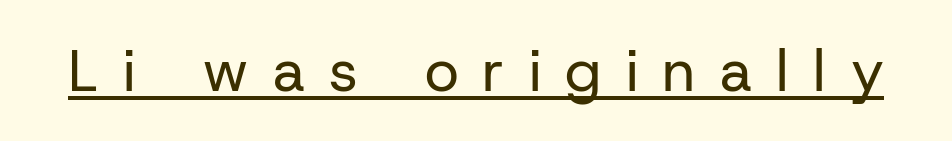
The image shows 58 px regular-weight sans-serif type, upright; set unusually wide letter spacing (+0.42 em), underlined; low stroke contrast and a medium x-height.
